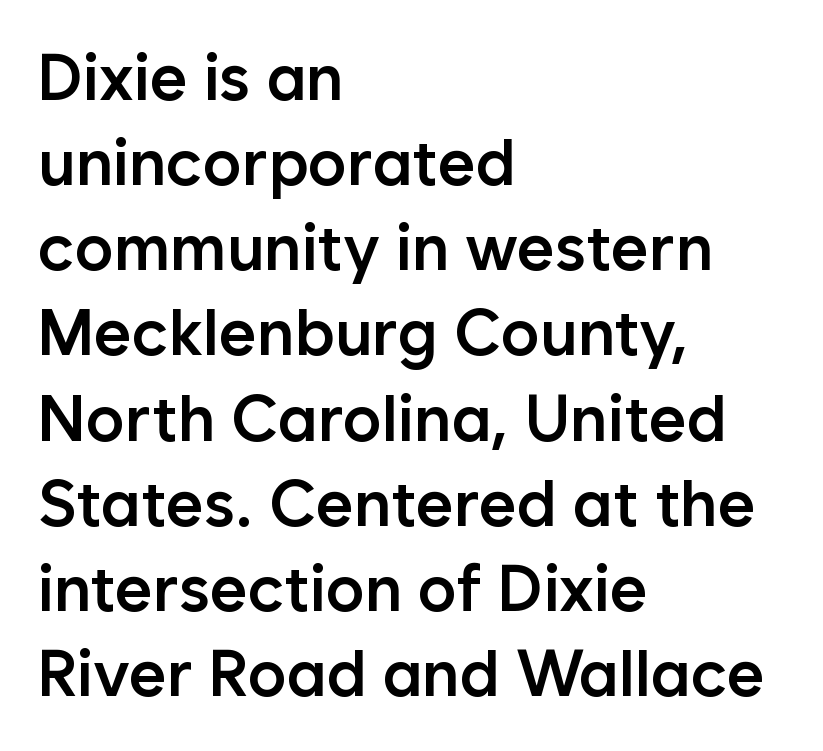
{"serif": "no", "italic": "no", "bold": "semi", "weight": "semibold", "width": "normal", "stroke_contrast": "low", "x_height": "medium", "monospaced": "no", "underline": "no", "align": "left", "line_spacing": "normal", "line_spacing_ratio": 1.31, "letter_spacing": "normal", "letter_spacing_em": 0.0, "glyph_px": 65}
